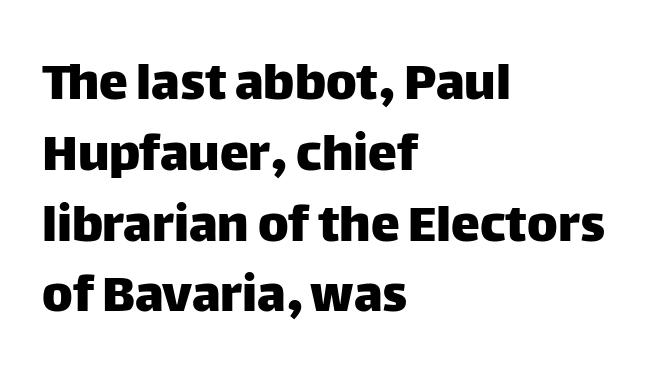
Q: Is the text italic (slanted)? A: No, it is upright.
Q: Is the typeface a serif or a sans-serif typeface? A: Sans-serif.
Q: Is the text underlined? A: No.
Q: How is the paragraph aligned? A: Left-aligned.
Q: Is the spacing between letters normal or unusually wide? A: Normal.
Q: Width (condensed, normal, or wide)? A: Normal.
Q: Stroke contrast? A: Low.
Q: x-height? A: Large.
Q: Monospaced? A: No.
